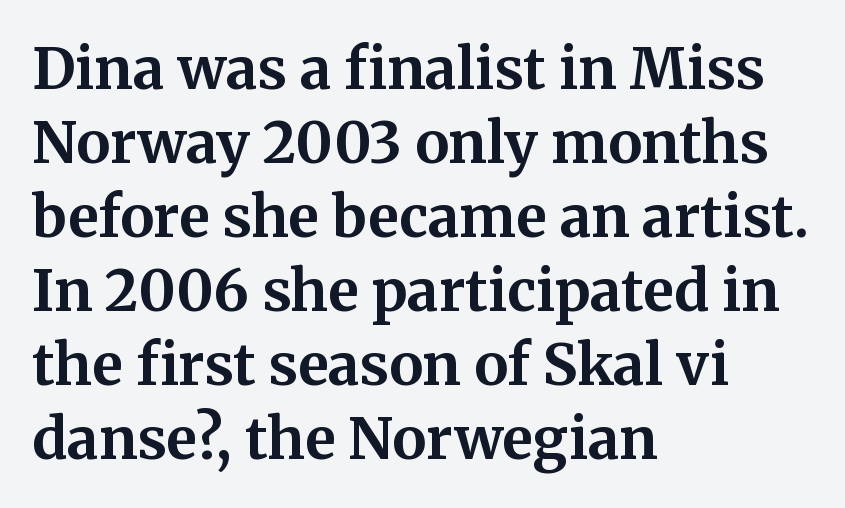
The image shows 57 px bold serif type, upright; set left-aligned, normal line spacing (1.3x), normal letter spacing, not underlined; medium stroke contrast and a medium x-height.
